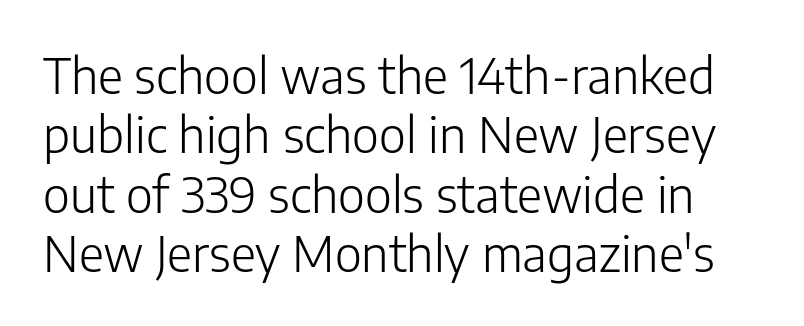
Q: Is the text bold? A: No.
Q: Is the text italic (slanted)? A: No, it is upright.
Q: Is the typeface a serif or a sans-serif typeface? A: Sans-serif.
Q: Is the text underlined? A: No.
Q: Is the spacing between letters normal or unusually wide? A: Normal.
Q: Width (condensed, normal, or wide)? A: Normal.
Q: Stroke contrast? A: Low.
Q: x-height? A: Medium.
Q: Monospaced? A: No.
